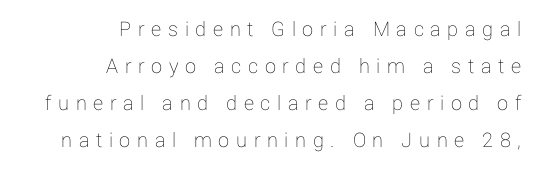
{"italic": "no", "underline": "no", "align": "right", "line_spacing_ratio": 1.85, "letter_spacing": "wide", "letter_spacing_em": 0.33, "glyph_px": 20}
